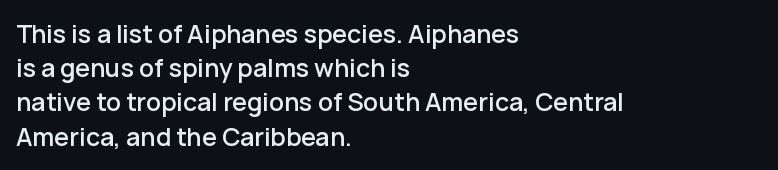
Q: Is the text italic (slanted)? A: No, it is upright.
Q: Is the text underlined? A: No.
Q: How is the paragraph aligned? A: Left-aligned.
Q: Is the spacing between letters normal or unusually wide? A: Normal.
Q: Is the spacing between lines tight, normal or loose? A: Normal.
